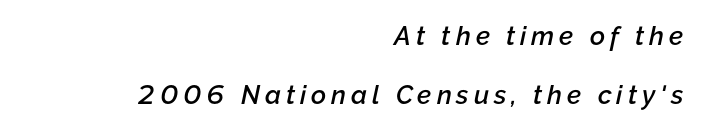
The image shows 26 px text type, italic (leaning right); set right-aligned, loose line spacing (2.28x), not underlined.
